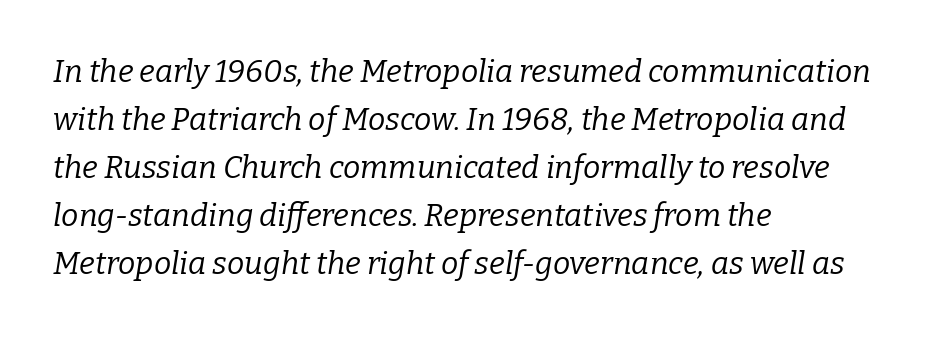
Here the designer chose a conventional face with non-uniform glyph widths. Where is the straight margin? On the left. These glyphs show unthickened strokes, regular width or finer. The designer went with a serif here, giving each stem small feet. Baseline-to-baseline distance is the conventional proportion of letter height. Posture: slanted.
